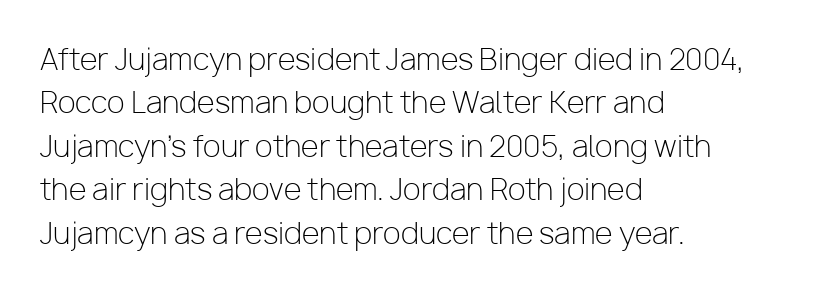
The image shows 29 px light sans-serif type, upright; set left-aligned, normal line spacing (1.5x), normal letter spacing, not underlined; low stroke contrast and a medium x-height.
